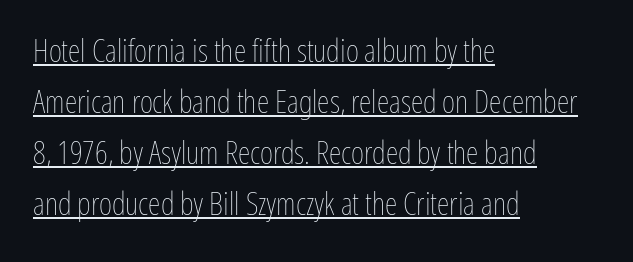
The image shows 32 px thin, condensed type, upright; set left-aligned, normal line spacing (1.59x), normal letter spacing, underlined; low stroke contrast and a medium x-height.
